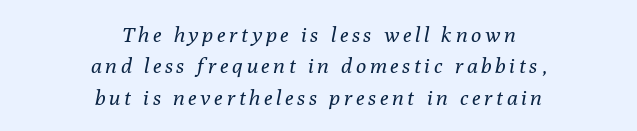
{"italic": "yes", "lean": "right", "slant_degrees": 10, "bold": "no", "underline": "no", "align": "center", "line_spacing": "normal", "line_spacing_ratio": 1.5, "glyph_px": 21}
